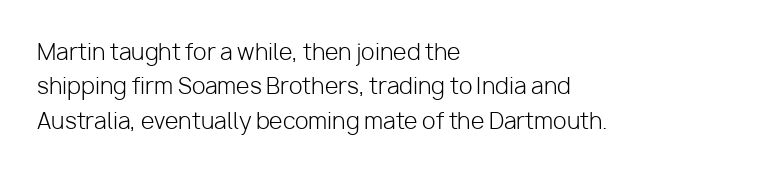
The image shows 22 px text type, upright; set left-aligned, normal line spacing (1.56x), normal letter spacing, not underlined.
